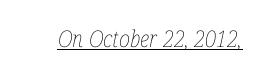
The image shows 23 px text type, italic (leaning right); set normal letter spacing, underlined.
